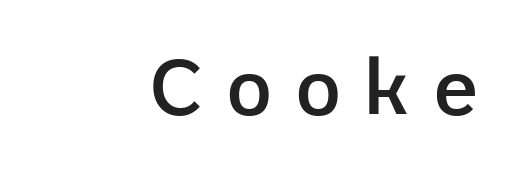
{"serif": "no", "italic": "no", "bold": "semi", "weight": "semibold", "width": "normal", "stroke_contrast": "low", "x_height": "medium", "monospaced": "no", "underline": "no", "align": "right", "letter_spacing": "wide", "letter_spacing_em": 0.32, "glyph_px": 77}
